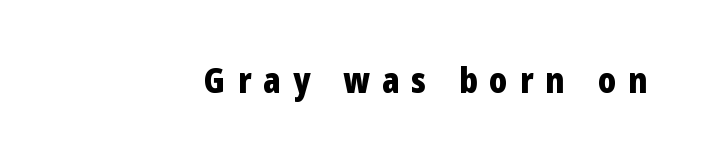
{"serif": "no", "italic": "no", "bold": "yes", "weight": "bold", "width": "condensed", "stroke_contrast": "low", "x_height": "medium", "monospaced": "no", "underline": "no", "align": "right", "letter_spacing": "wide", "letter_spacing_em": 0.33, "glyph_px": 36}
